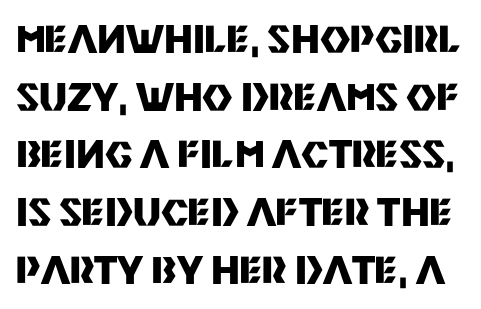
{"serif": "no", "italic": "no", "bold": "yes", "weight": "heavy", "width": "normal", "stroke_contrast": "medium", "x_height": "large", "monospaced": "no", "underline": "no", "line_spacing": "normal", "line_spacing_ratio": 1.56, "letter_spacing": "normal", "letter_spacing_em": 0.0, "glyph_px": 37}
